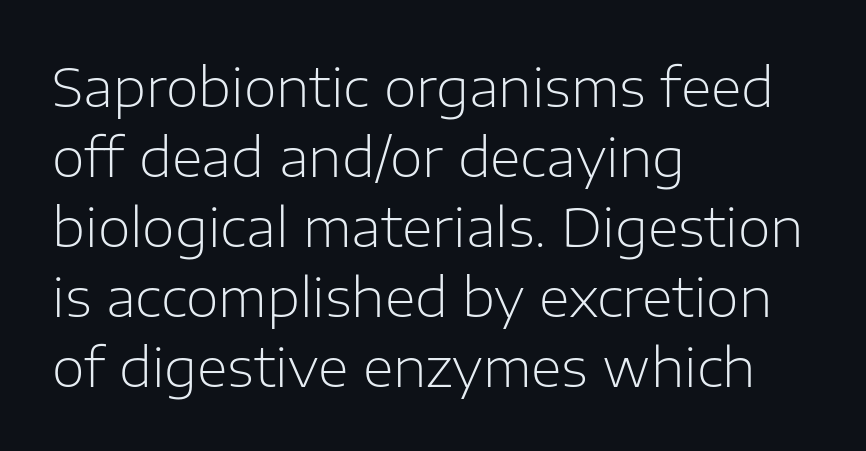
The image shows 53 px light sans-serif type, upright; set left-aligned, normal line spacing (1.32x), normal letter spacing, not underlined; low stroke contrast and a medium x-height.
